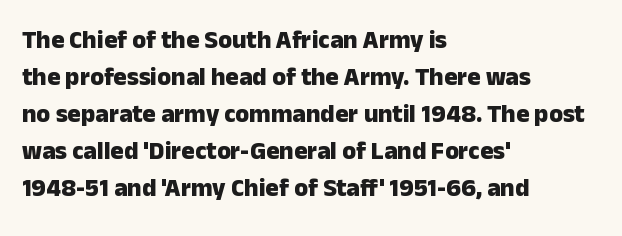
The image shows 25 px bold type, upright; set left-aligned, normal line spacing (1.48x), normal letter spacing, not underlined.
